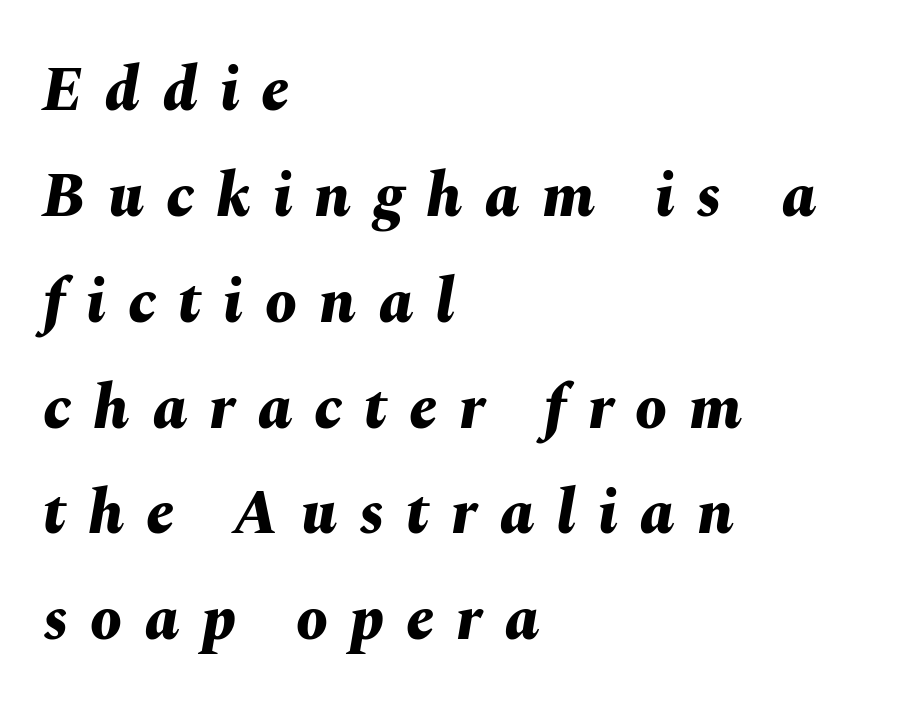
Q: Is the text bold? A: Yes.
Q: Is the text italic (slanted)? A: Yes, it leans right by about 10 degrees.
Q: Is the text underlined? A: No.
Q: How is the paragraph aligned? A: Left-aligned.
Q: Is the spacing between letters normal or unusually wide? A: Unusually wide.
Q: Is the spacing between lines tight, normal or loose? A: Normal.
Q: Width (condensed, normal, or wide)? A: Normal.
Q: Stroke contrast? A: Medium.
Q: x-height? A: Medium.
Q: Monospaced? A: No.
